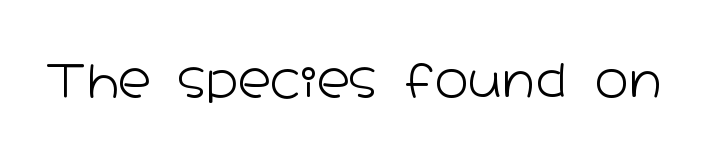
{"serif": "no", "italic": "no", "bold": "no", "weight": "light", "width": "wide", "stroke_contrast": "low", "x_height": "medium", "monospaced": "no", "underline": "no", "letter_spacing": "normal", "letter_spacing_em": 0.0, "glyph_px": 46}
